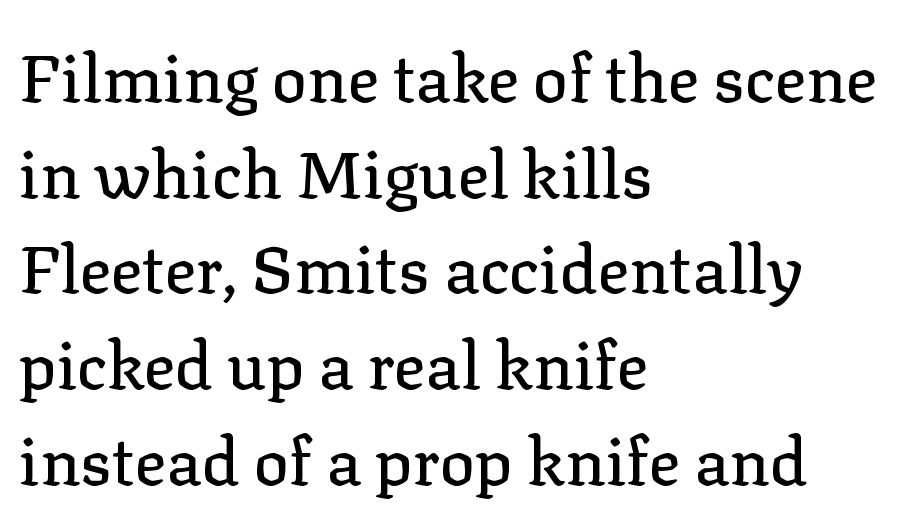
Q: Is the text italic (slanted)? A: No, it is upright.
Q: Is the typeface a serif or a sans-serif typeface? A: Serif.
Q: Is the text underlined? A: No.
Q: How is the paragraph aligned? A: Left-aligned.
Q: Is the spacing between letters normal or unusually wide? A: Normal.
Q: Is the spacing between lines tight, normal or loose? A: Normal.
Q: Width (condensed, normal, or wide)? A: Normal.
Q: Stroke contrast? A: Low.
Q: x-height? A: Medium.
Q: Monospaced? A: No.
